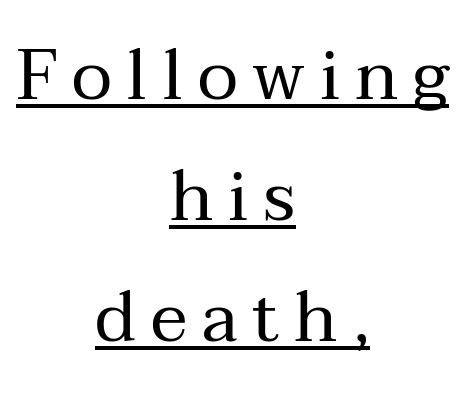
The image shows 70 px regular-weight serif type, upright; set centered, line spacing 1.73x, unusually wide letter spacing (+0.21 em), underlined; medium stroke contrast and a medium x-height.
